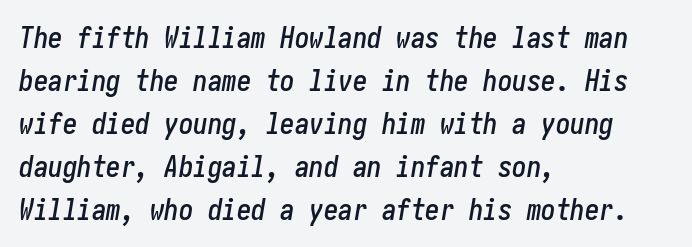
The image shows 29 px condensed type, italic (leaning right); set left-aligned, normal line spacing (1.48x), normal letter spacing, not underlined; low stroke contrast and a medium x-height.
